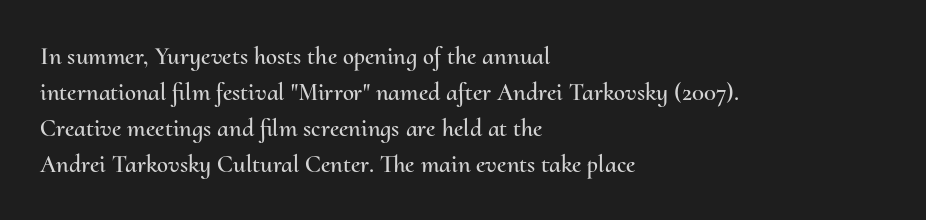
Q: Is the text italic (slanted)? A: No, it is upright.
Q: Is the text underlined? A: No.
Q: How is the paragraph aligned? A: Left-aligned.
Q: Is the spacing between letters normal or unusually wide? A: Normal.
Q: Is the spacing between lines tight, normal or loose? A: Normal.
